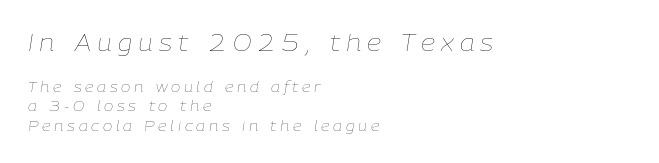
The image shows 23 px text type, italic (leaning right); set left-aligned, normal line spacing (1.38x), unusually wide letter spacing (+0.26 em), not underlined; the first (top) block is 1.64x larger.
